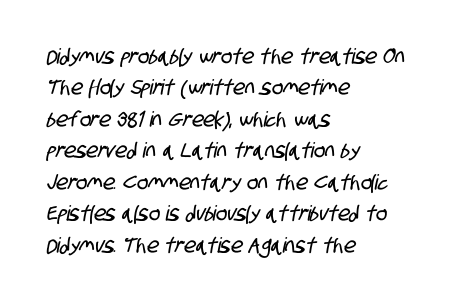
Underlining? Definitely not there. Nobody touched the tracking dial on this one. Where is the straight margin? On the left. Leading: standard.
